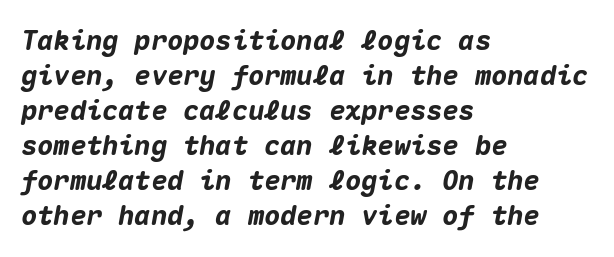
Q: Is the text bold? A: Yes.
Q: Is the text italic (slanted)? A: Yes, it leans right by about 10 degrees.
Q: Is the text underlined? A: No.
Q: How is the paragraph aligned? A: Left-aligned.
Q: Is the spacing between letters normal or unusually wide? A: Normal.
Q: Is the spacing between lines tight, normal or loose? A: Normal.
